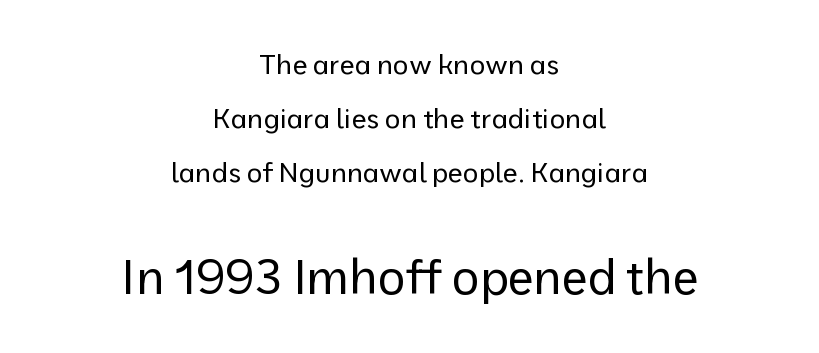
{"serif": "no", "italic": "no", "bold": "no", "weight": "regular", "width": "normal", "stroke_contrast": "low", "x_height": "medium", "monospaced": "no", "underline": "no", "align": "center", "line_spacing": "loose", "line_spacing_ratio": 2.0, "letter_spacing": "normal", "letter_spacing_em": 0.0, "larger_block": "second", "size_ratio": 1.74, "glyph_px": 47}
